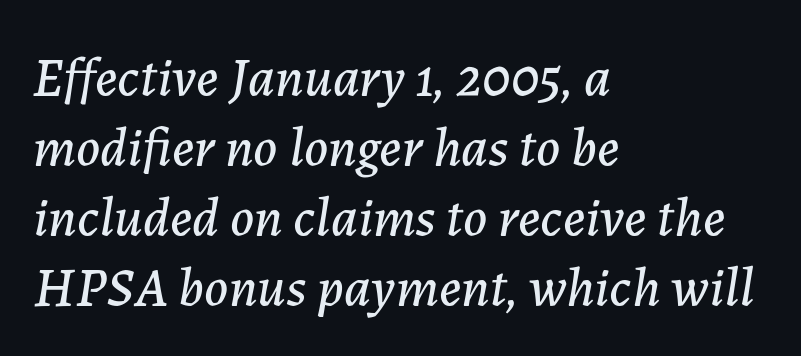
Yep, that's italic — everything's leaning. A clean baseline with only descenders dipping below it. Caption: multi-line text, flush left, ragged right. No extra tracking has been applied to these lines. The passage shown is typed in a proportional face where columns would drift.
